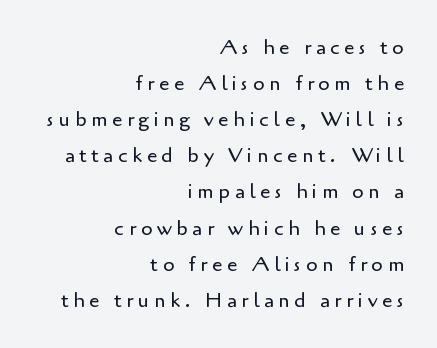
The image shows 21 px text type, upright; set right-aligned, line spacing 1.72x, unusually wide letter spacing (+0.21 em), not underlined.
